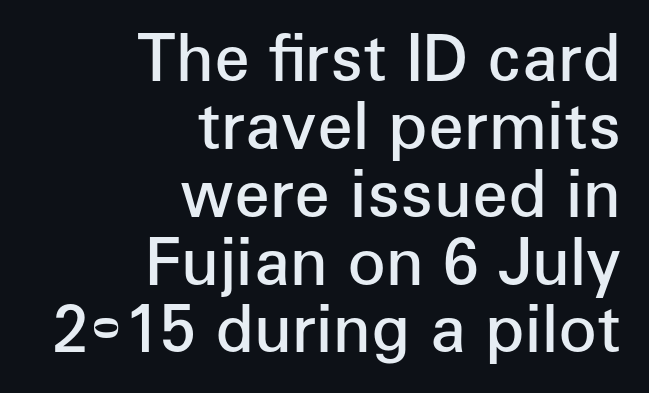
Plain, unruled lines of type. One glance says dense: line gaps are narrower than usual. These words are printed semibold, heavier than regular yet not bold. Standard letterfit; no display-style spreading of the glyphs. Does the type have serifs? No, each stem ends abruptly.
